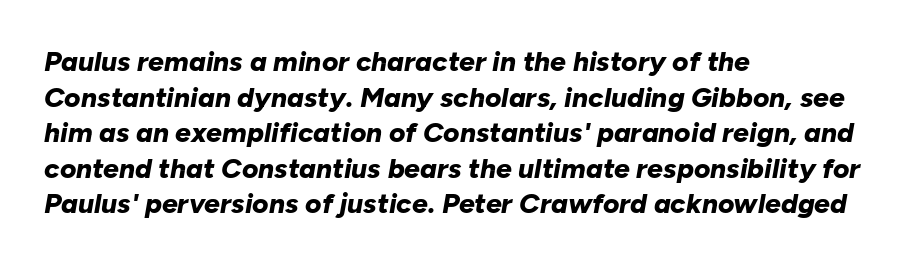
Designer's note — italics engaged. The letterforms sit shoulder to shoulder at normal distance. A typesetter would call this leading conventional body-copy spacing. Looks like regular typesetting: each glyph gets only the width it needs. The zone under the glyphs is completely vacant.
